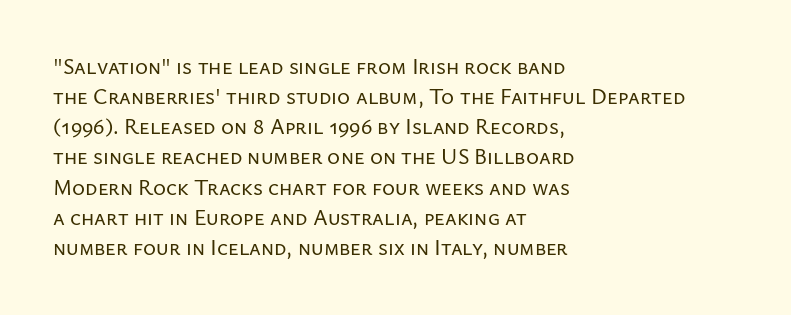
Q: Is the text italic (slanted)? A: No, it is upright.
Q: Is the text underlined? A: No.
Q: How is the paragraph aligned? A: Left-aligned.
Q: Is the spacing between letters normal or unusually wide? A: Normal.
Q: Is the spacing between lines tight, normal or loose? A: Normal.
